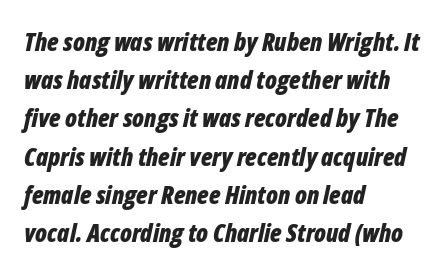
Q: Is the text bold? A: Yes.
Q: Is the text italic (slanted)? A: Yes, it leans right by about 12 degrees.
Q: Is the text underlined? A: No.
Q: How is the paragraph aligned? A: Left-aligned.
Q: Is the spacing between letters normal or unusually wide? A: Normal.
Q: Is the spacing between lines tight, normal or loose? A: Normal.
